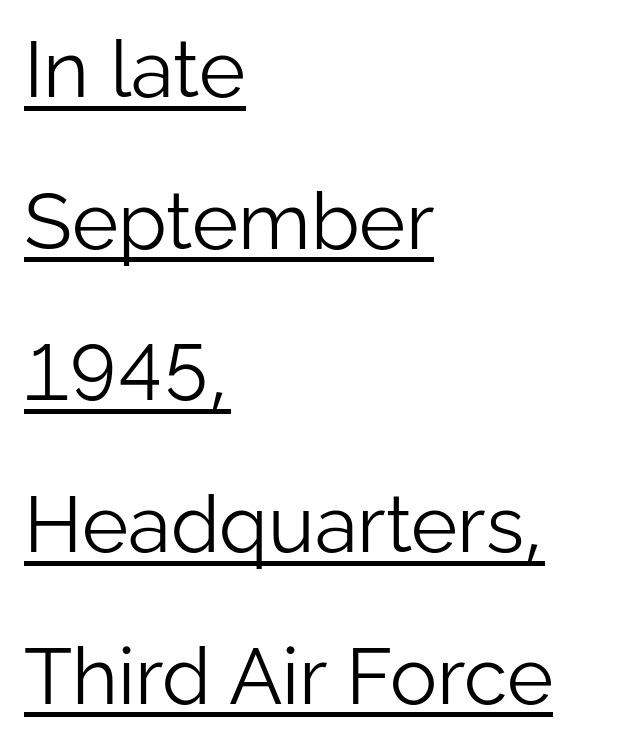
Q: Is the text bold? A: No.
Q: Is the text italic (slanted)? A: No, it is upright.
Q: Is the typeface a serif or a sans-serif typeface? A: Sans-serif.
Q: Is the text underlined? A: Yes.
Q: How is the paragraph aligned? A: Left-aligned.
Q: Is the spacing between letters normal or unusually wide? A: Normal.
Q: Is the spacing between lines tight, normal or loose? A: Loose.
Q: Width (condensed, normal, or wide)? A: Normal.
Q: Stroke contrast? A: Low.
Q: x-height? A: Medium.
Q: Monospaced? A: No.
